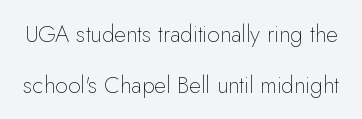
{"italic": "no", "bold": "no", "underline": "no", "line_spacing": "loose", "line_spacing_ratio": 2.2, "letter_spacing": "normal", "letter_spacing_em": 0.0, "glyph_px": 23}
